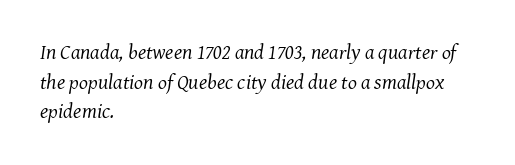
The rows are spaced the way most documents space them. No chunkiness to these letters — they're not bold. All the whitespace from short lines collects on the right. The words here are not underlined. Nobody touched the tracking dial on this one. Would a proofreader flag this as italicized? Yes.
